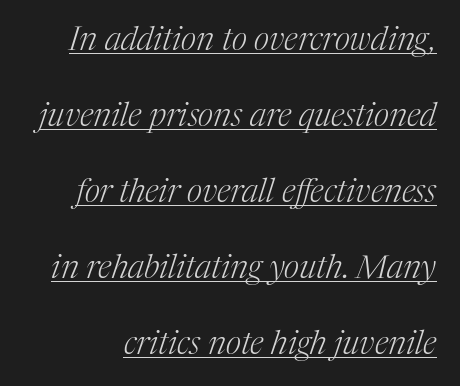
The font family rendered here belongs to the serif group. Short note: letters normally spaced. The strokes are not fattened; the text isn't bold. This rendering features underlined lettering. Note the varied advance widths — an 'i' is clearly narrower than an 'm'.
